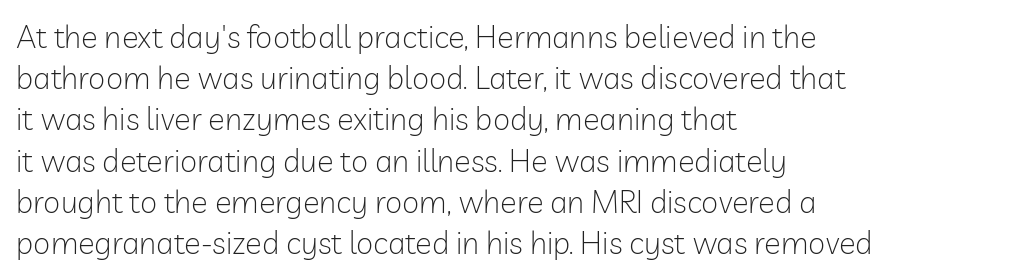
Q: Is the text bold? A: No.
Q: Is the text italic (slanted)? A: No, it is upright.
Q: Is the typeface a serif or a sans-serif typeface? A: Sans-serif.
Q: Is the text underlined? A: No.
Q: How is the paragraph aligned? A: Left-aligned.
Q: Is the spacing between letters normal or unusually wide? A: Normal.
Q: Is the spacing between lines tight, normal or loose? A: Normal.
Q: Width (condensed, normal, or wide)? A: Normal.
Q: Stroke contrast? A: Low.
Q: x-height? A: Medium.
Q: Monospaced? A: No.
